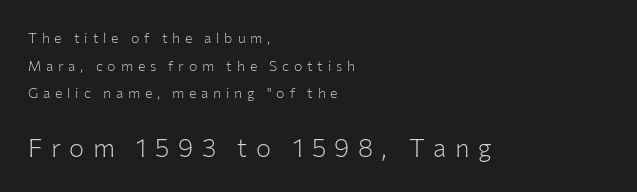
{"italic": "no", "bold": "no", "underline": "no", "align": "left", "line_spacing": "loose", "line_spacing_ratio": 1.98, "letter_spacing": "wide", "letter_spacing_em": 0.34, "larger_block": "second", "size_ratio": 1.79, "glyph_px": 25}
